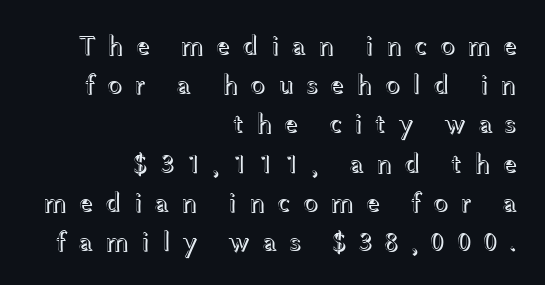
Q: Is the text italic (slanted)? A: No, it is upright.
Q: Is the text underlined? A: No.
Q: How is the paragraph aligned? A: Right-aligned.
Q: Is the spacing between letters normal or unusually wide? A: Unusually wide.
Q: Is the spacing between lines tight, normal or loose? A: Normal.
Q: Width (condensed, normal, or wide)? A: Wide.
Q: x-height? A: Medium.
Q: Monospaced? A: No.
